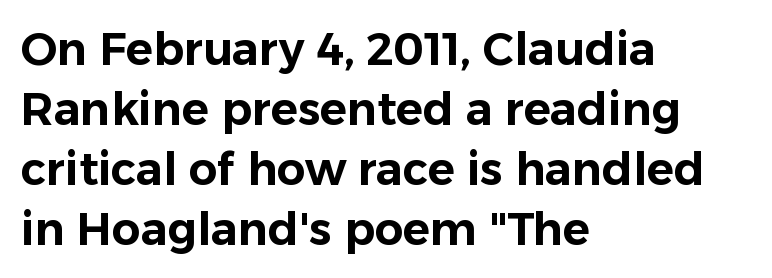
The image shows 45 px sans-serif type, upright; set left-aligned, normal line spacing (1.33x), normal letter spacing, not underlined; low stroke contrast and a medium x-height.
